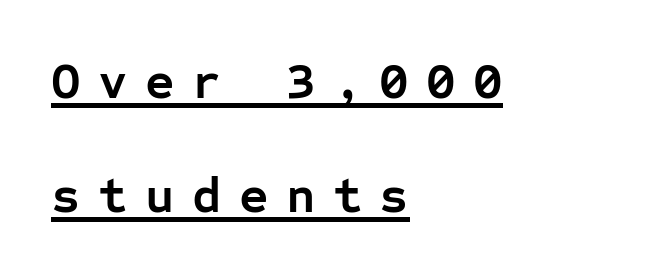
These lines are set flush left with a ragged right edge. A typesetter would call this heavily tracked-out type. Emphasis by weight is at full strength: bold. The lettering holds an erect, upright posture throughout. Beneath each row of characters lies a ruled line. If you measured baseline to baseline, you'd find a long distance.
